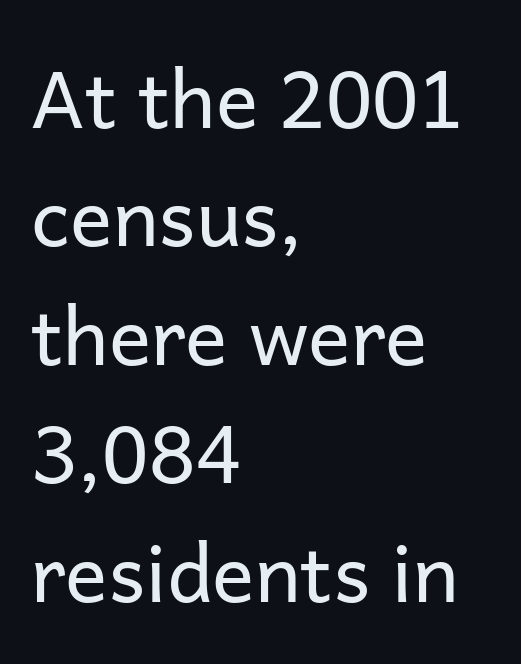
Each new line begins a customary step beneath the previous one. Italic: no, the glyphs are upright roman. Line starts are locked; line ends wander. The weight tops out at a normal text grade. Spacing between characters is what you'd get straight out of the box.
